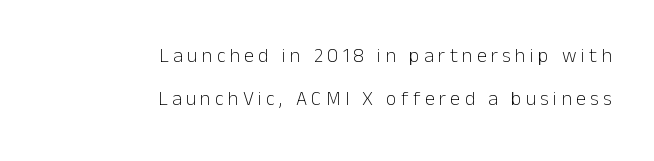
All the whitespace from short lines collects on the left. Lines of text with bare space underneath. Line spacing here is loose. Words appear elongated and porous because spacing is wide. The lettering stays uniformly vertical, giving the passage a roman look.
